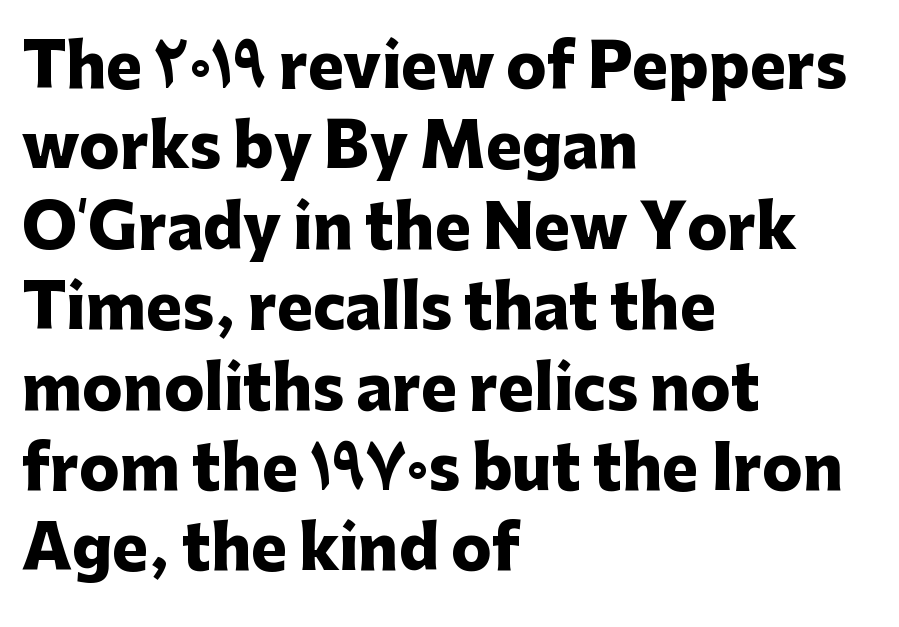
{"serif": "no", "italic": "no", "bold": "yes", "weight": "heavy", "width": "normal", "stroke_contrast": "low", "x_height": "medium", "monospaced": "no", "underline": "no", "align": "left", "line_spacing": "normal", "line_spacing_ratio": 1.34, "letter_spacing": "normal", "letter_spacing_em": 0.0, "glyph_px": 60}
